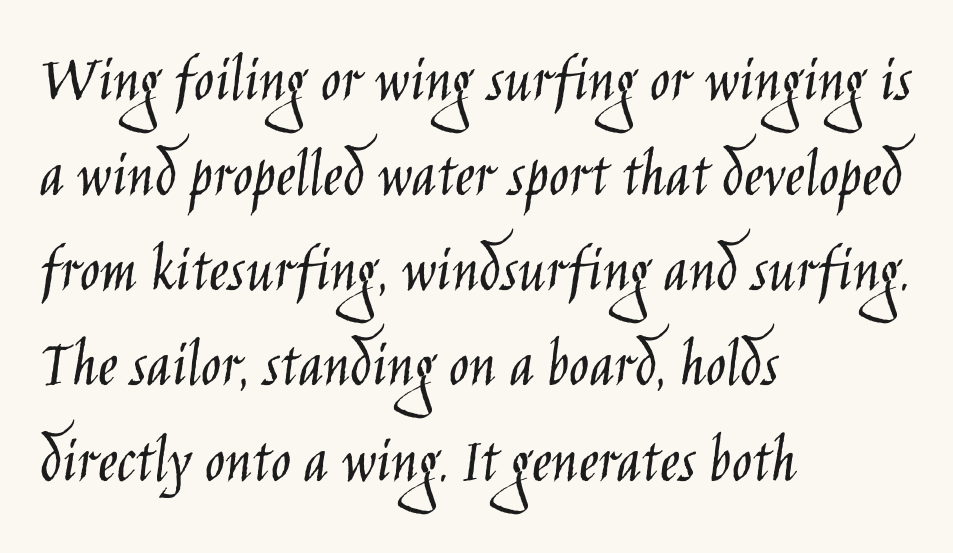
{"serif": "no", "bold": "no", "weight": "light", "width": "condensed", "stroke_contrast": "low", "x_height": "large", "monospaced": "no", "underline": "no", "align": "left", "line_spacing": "normal", "line_spacing_ratio": 1.42, "letter_spacing": "normal", "letter_spacing_em": 0.0, "glyph_px": 67}
